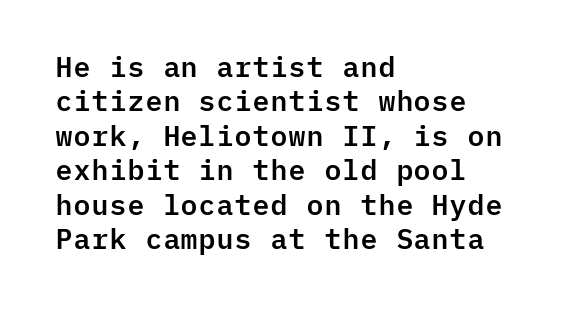
Q: Is the text italic (slanted)? A: No, it is upright.
Q: Is the typeface a serif or a sans-serif typeface? A: Sans-serif.
Q: Is the text underlined? A: No.
Q: How is the paragraph aligned? A: Left-aligned.
Q: Is the spacing between letters normal or unusually wide? A: Normal.
Q: Width (condensed, normal, or wide)? A: Normal.
Q: Stroke contrast? A: Low.
Q: x-height? A: Medium.
Q: Monospaced? A: Yes.
